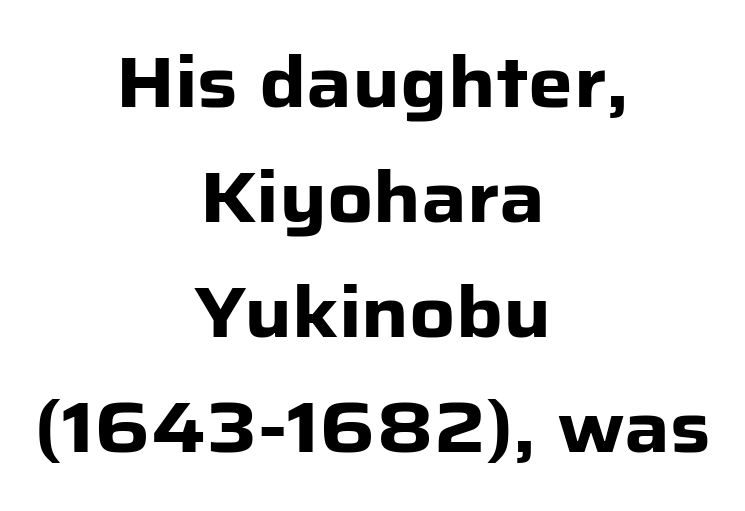
This is roman type, the default non-slanted kind. Chunky letters — that's bold for sure. You could not count columns in this text — the font is proportionally spaced. Every row of glyphs is offset so its center matches the block's center. Look at the tracking — it's just the regular setting, nothing added.
